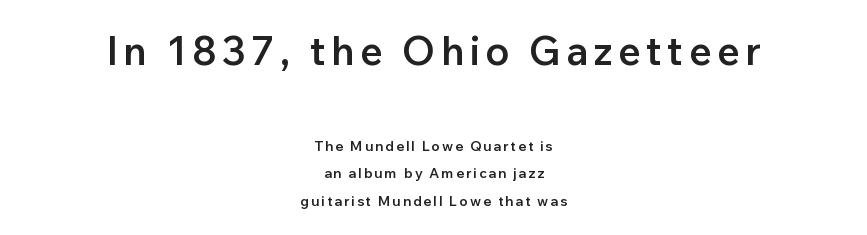
The image shows 40 px semibold sans-serif type, upright; set centered, loose line spacing (1.99x), not underlined; the first (top) block is 2.86x larger; low stroke contrast and a medium x-height.
